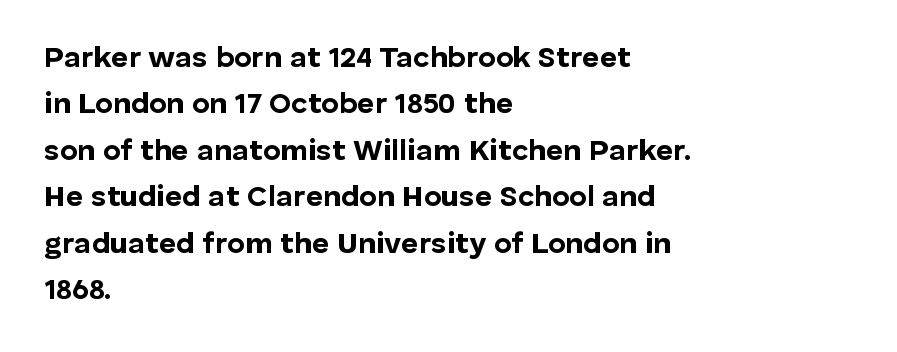
Underline: absent. Heavy, bold letterforms. The text was rendered using a sans face with plain stroke endings. The gaps between neighbouring characters are ordinary and unremarkable. The face used here is proportionally spaced, like ordinary book or web type. Ascenders rise straight up at ninety degrees.
